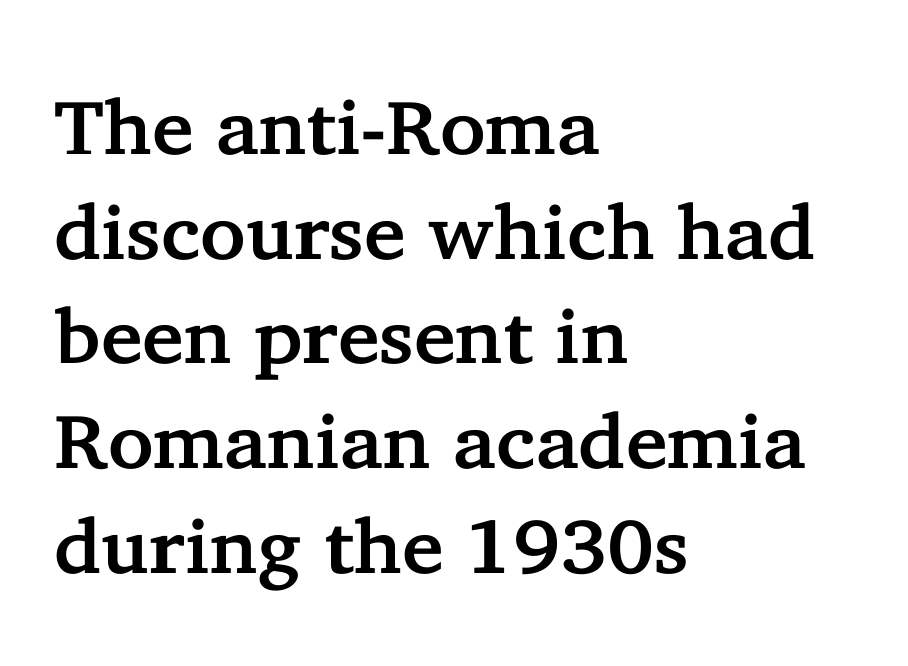
Rows of type keep a routine distance in the vertical direction. Italic: no, the glyphs are upright roman. Alignment: flush left. The space beneath each line is pristine and unruled.
